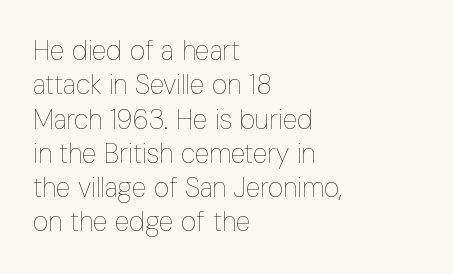
The letterforms sit at book weight or below. Honestly, the letter spacing is just normal — you wouldn't notice it. The type sits square on the baseline with zero lean. Unmarked baselines from the first word to the last. The text block is weighted toward the left margin, trailing off unevenly rightward. The designer left line spacing at the default.
